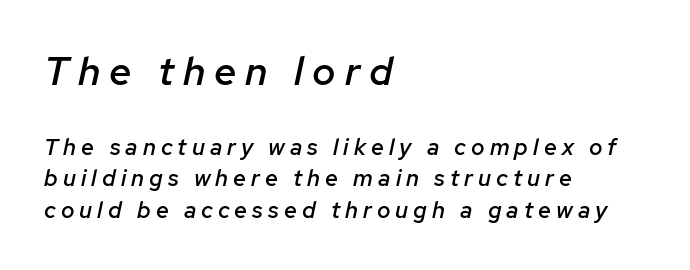
Q: Is the text bold? A: Semi-bold.
Q: Is the text italic (slanted)? A: Yes, it leans right by about 12 degrees.
Q: Is the text underlined? A: No.
Q: How is the paragraph aligned? A: Left-aligned.
Q: Is the spacing between letters normal or unusually wide? A: Unusually wide.
Q: Is the spacing between lines tight, normal or loose? A: Normal.
Q: Which block of text is set in a larger size, the first (top) or the second (bottom)? A: The first (top) one.
Q: Width (condensed, normal, or wide)? A: Normal.
Q: Stroke contrast? A: Low.
Q: x-height? A: Medium.
Q: Monospaced? A: No.
